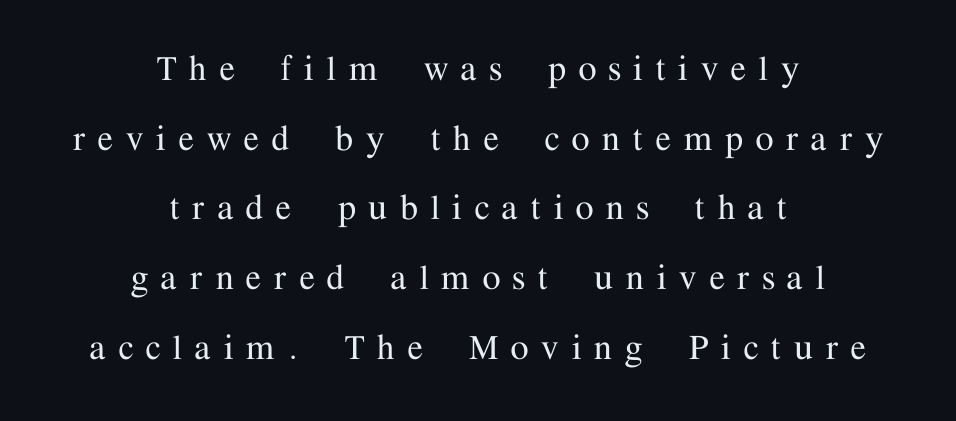
{"serif": "yes", "italic": "no", "width": "normal", "stroke_contrast": "medium", "x_height": "medium", "monospaced": "no", "underline": "no", "align": "center", "line_spacing": "normal", "line_spacing_ratio": 1.7, "letter_spacing": "wide", "letter_spacing_em": 0.32, "glyph_px": 41}
